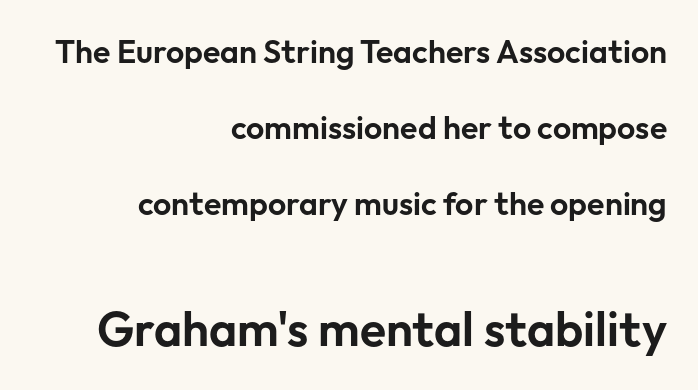
Q: Is the text italic (slanted)? A: No, it is upright.
Q: Is the typeface a serif or a sans-serif typeface? A: Sans-serif.
Q: Is the text underlined? A: No.
Q: How is the paragraph aligned? A: Right-aligned.
Q: Is the spacing between letters normal or unusually wide? A: Normal.
Q: Is the spacing between lines tight, normal or loose? A: Loose.
Q: Which block of text is set in a larger size, the first (top) or the second (bottom)? A: The second (bottom) one.
Q: Width (condensed, normal, or wide)? A: Normal.
Q: Stroke contrast? A: Low.
Q: x-height? A: Medium.
Q: Monospaced? A: No.
